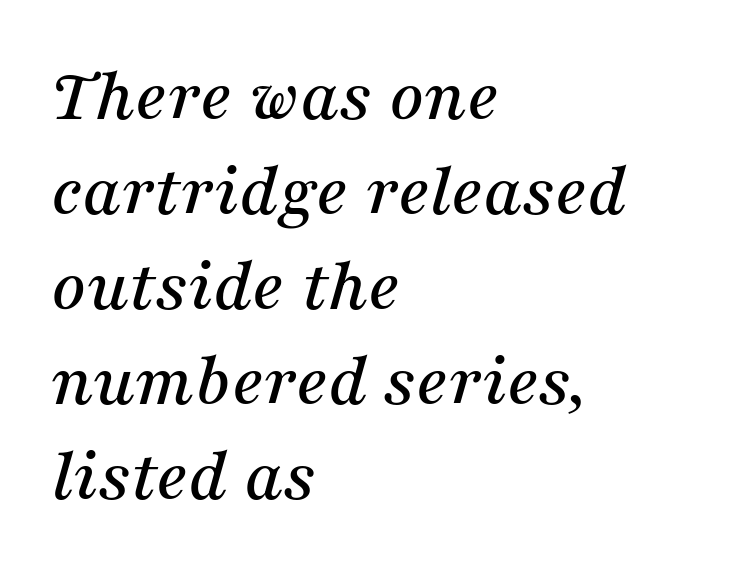
The image shows 76 px serif type, italic (leaning right); set left-aligned, normal line spacing (1.25x), normal letter spacing, not underlined; medium stroke contrast and a medium x-height.
